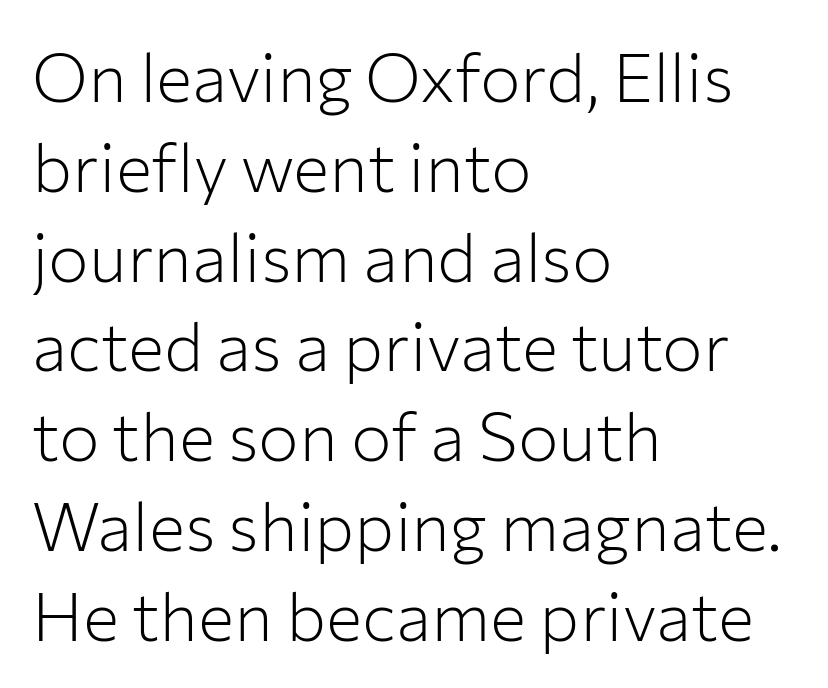
{"serif": "no", "italic": "no", "bold": "no", "weight": "light", "width": "normal", "stroke_contrast": "low", "x_height": "medium", "monospaced": "no", "underline": "no", "align": "left", "line_spacing": "normal", "line_spacing_ratio": 1.32, "letter_spacing": "normal", "letter_spacing_em": 0.0, "glyph_px": 68}
